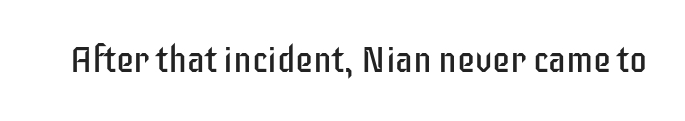
Q: Is the text bold? A: No.
Q: Is the text italic (slanted)? A: No, it is upright.
Q: Is the typeface a serif or a sans-serif typeface? A: Sans-serif.
Q: Is the text underlined? A: No.
Q: Is the spacing between letters normal or unusually wide? A: Normal.
Q: Width (condensed, normal, or wide)? A: Condensed.
Q: Stroke contrast? A: Low.
Q: x-height? A: Large.
Q: Monospaced? A: No.
